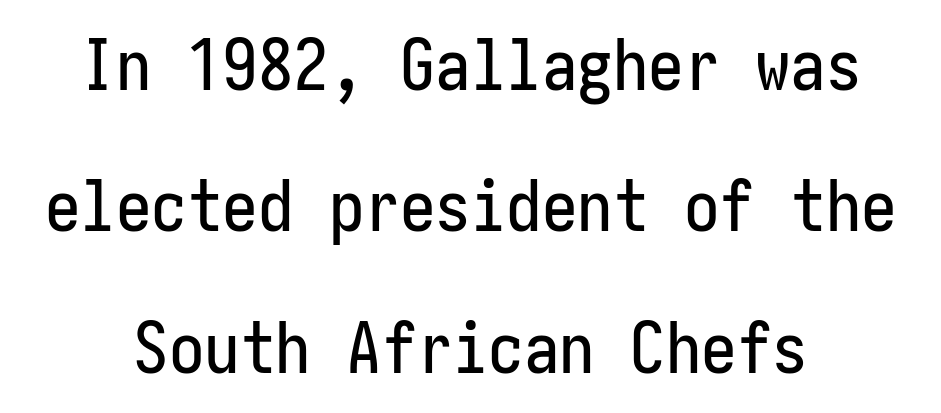
{"serif": "no", "italic": "no", "width": "condensed", "stroke_contrast": "low", "x_height": "medium", "underline": "no", "align": "center", "line_spacing": "loose", "line_spacing_ratio": 1.99, "letter_spacing": "normal", "letter_spacing_em": 0.0, "glyph_px": 71}
